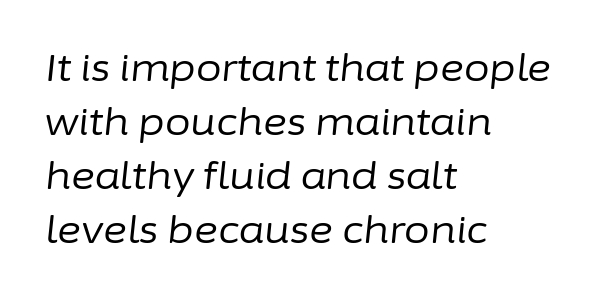
Q: Is the text bold? A: No.
Q: Is the text italic (slanted)? A: Yes, it leans right by about 6 degrees.
Q: Is the text underlined? A: No.
Q: How is the paragraph aligned? A: Left-aligned.
Q: Is the spacing between letters normal or unusually wide? A: Normal.
Q: Is the spacing between lines tight, normal or loose? A: Normal.
Q: Width (condensed, normal, or wide)? A: Normal.
Q: Stroke contrast? A: Low.
Q: x-height? A: Medium.
Q: Monospaced? A: No.
